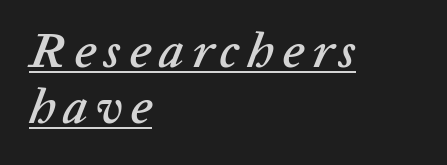
The image shows 50 px text type, italic (leaning right); set left-aligned, tight line spacing (1.12x), underlined; low stroke contrast and a medium x-height.
